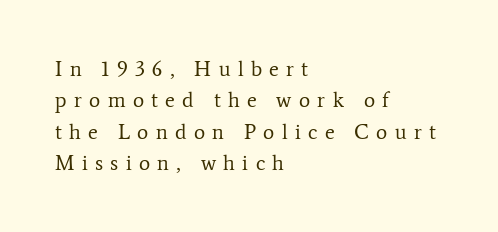
Compared with typical body copy, the letter spacing here is much looser. The space directly below the letters is spotless. In CSS terms this would be text-align: left. Stems and bowls with no extra thickness — not bold. The line-height multiplier appears to be the usual default.
